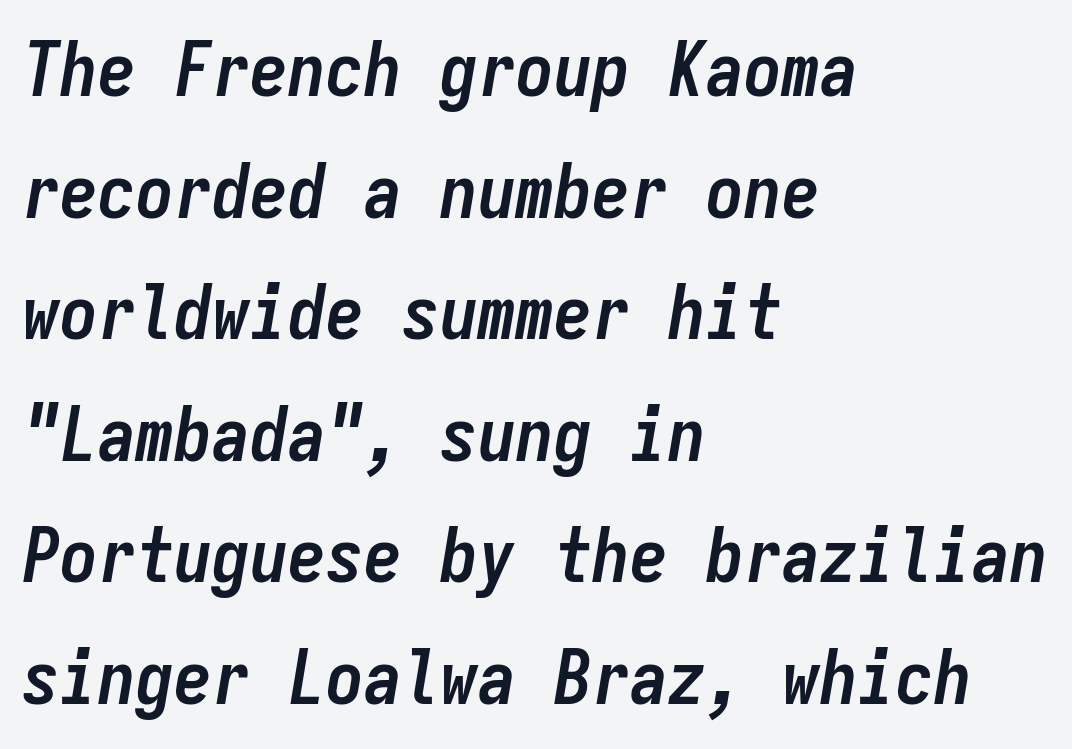
The image shows 76 px semibold, condensed type, italic (leaning right), monospaced; set left-aligned, normal line spacing (1.6x), normal letter spacing, not underlined; low stroke contrast and a medium x-height.
